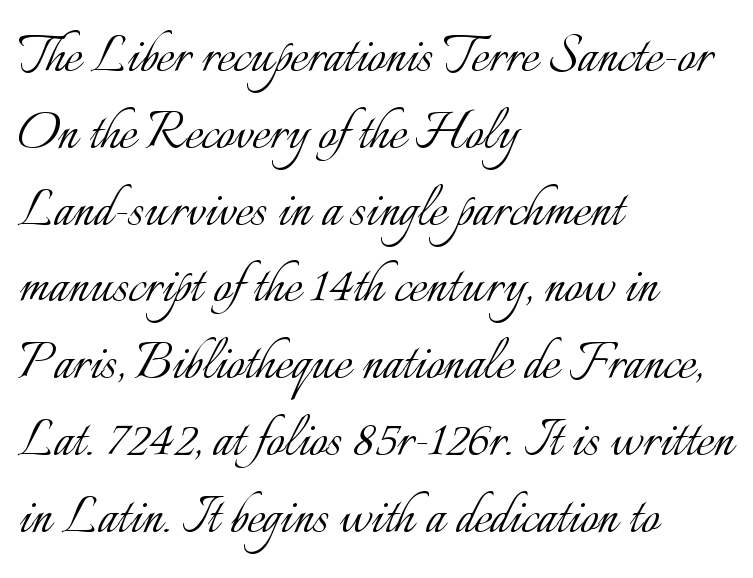
Q: Is the text bold? A: No.
Q: Is the text italic (slanted)? A: Yes.
Q: Is the text underlined? A: No.
Q: How is the paragraph aligned? A: Left-aligned.
Q: Is the spacing between letters normal or unusually wide? A: Normal.
Q: Width (condensed, normal, or wide)? A: Normal.
Q: Stroke contrast? A: Low.
Q: x-height? A: Small.
Q: Monospaced? A: No.
